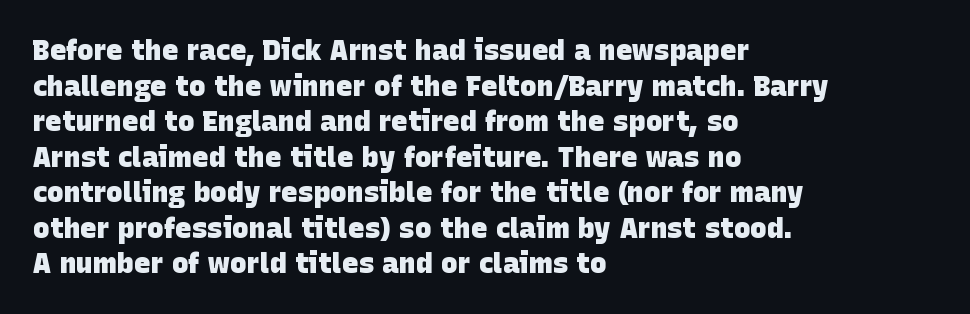
Reading down the column, the eye jumps a familiar distance to each next line. These lines are rendered in a variable-pitch font. Compared with a centered layout, this one pins lines to the left instead. No extra tracking has been applied to these lines. Strong, thick strokes mark this as bold type. Decoration check: the copy has no underline.
